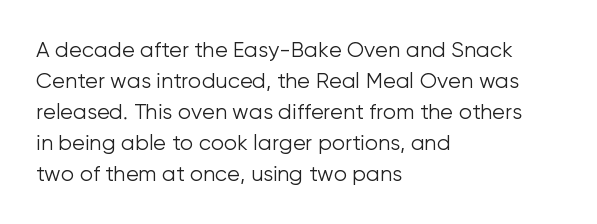
Q: Is the text bold? A: No.
Q: Is the text italic (slanted)? A: No, it is upright.
Q: Is the text underlined? A: No.
Q: How is the paragraph aligned? A: Left-aligned.
Q: Is the spacing between letters normal or unusually wide? A: Normal.
Q: Is the spacing between lines tight, normal or loose? A: Normal.
